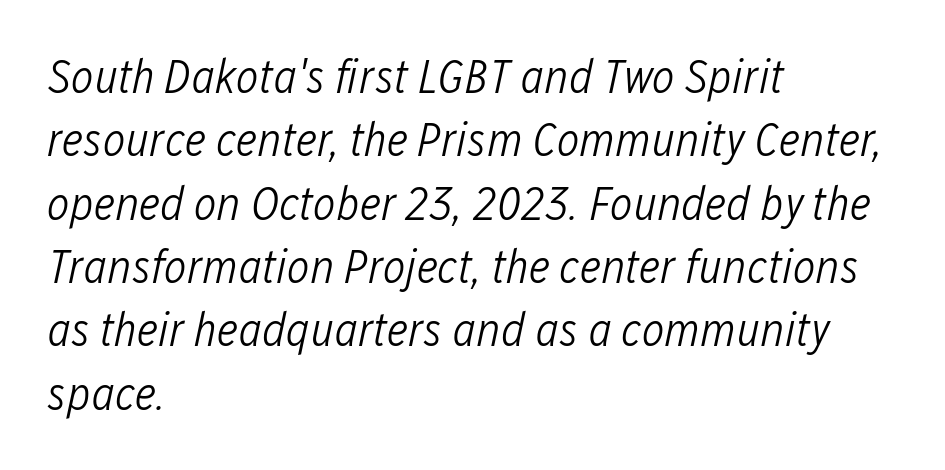
Q: Is the text bold? A: No.
Q: Is the text italic (slanted)? A: Yes, it leans right by about 12 degrees.
Q: Is the text underlined? A: No.
Q: How is the paragraph aligned? A: Left-aligned.
Q: Is the spacing between letters normal or unusually wide? A: Normal.
Q: Is the spacing between lines tight, normal or loose? A: Normal.
Q: Width (condensed, normal, or wide)? A: Condensed.
Q: Stroke contrast? A: Low.
Q: x-height? A: Medium.
Q: Monospaced? A: No.
